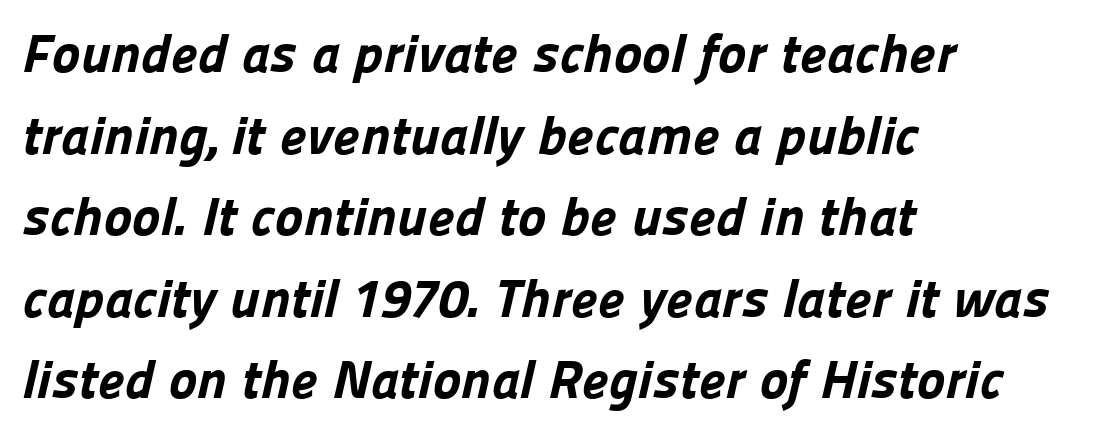
Q: Is the text bold? A: Yes.
Q: Is the typeface a serif or a sans-serif typeface? A: Sans-serif.
Q: Is the text underlined? A: No.
Q: How is the paragraph aligned? A: Left-aligned.
Q: Is the spacing between letters normal or unusually wide? A: Normal.
Q: Is the spacing between lines tight, normal or loose? A: Normal.
Q: Width (condensed, normal, or wide)? A: Normal.
Q: Stroke contrast? A: Low.
Q: x-height? A: Medium.
Q: Monospaced? A: No.
